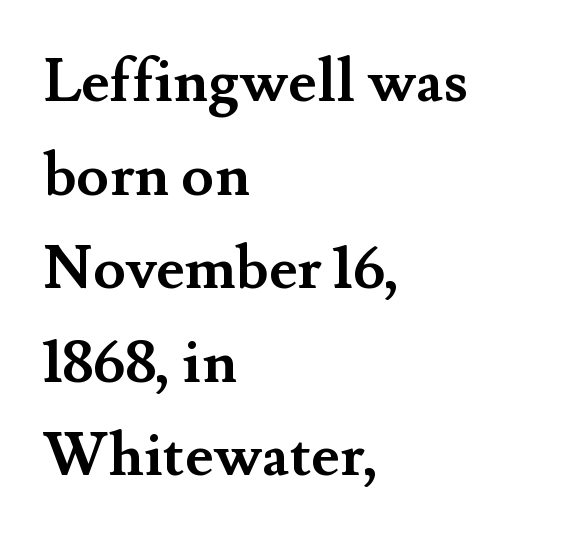
The image shows 60 px semibold serif type, upright; set left-aligned, normal line spacing (1.56x), normal letter spacing, not underlined; medium stroke contrast and a small x-height.
